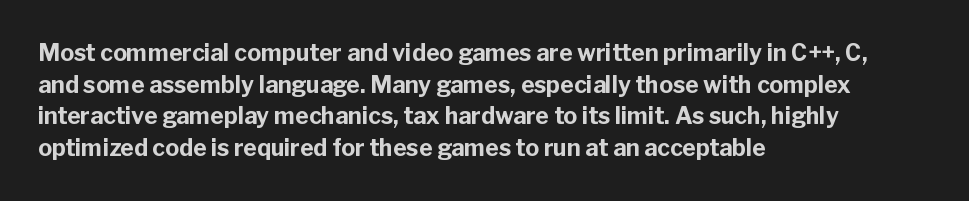
Q: Is the text bold? A: Yes.
Q: Is the text italic (slanted)? A: No, it is upright.
Q: Is the text underlined? A: No.
Q: How is the paragraph aligned? A: Left-aligned.
Q: Is the spacing between letters normal or unusually wide? A: Normal.
Q: Is the spacing between lines tight, normal or loose? A: Normal.
